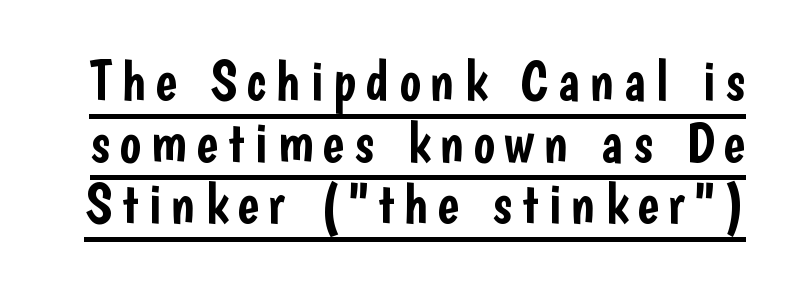
{"serif": "no", "italic": "no", "width": "condensed", "stroke_contrast": "low", "x_height": "medium", "monospaced": "no", "underline": "yes", "line_spacing": "tight", "line_spacing_ratio": 1.08, "glyph_px": 57}
